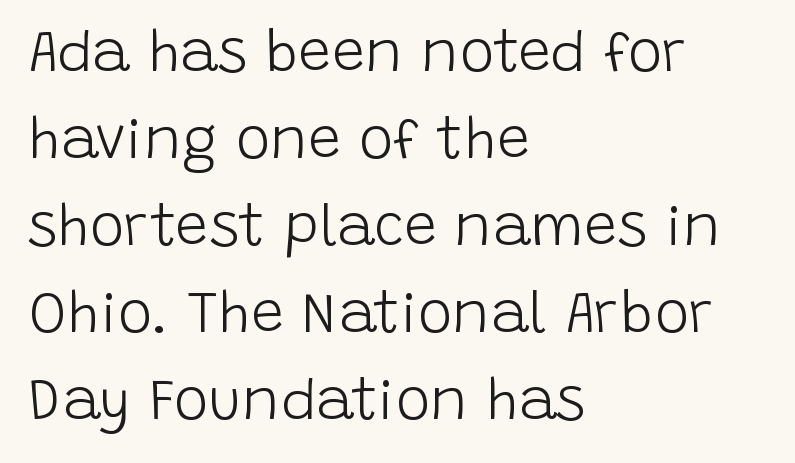
Has an underline been added? It has not. Evenly set lines give the paragraph a standard silhouette. The specimen reads as upright at a glance. Casual observation: everything's shoved over to the left. I'd call this a sans setting — the letters go barefoot. Weight: not bold — regular or lighter.
